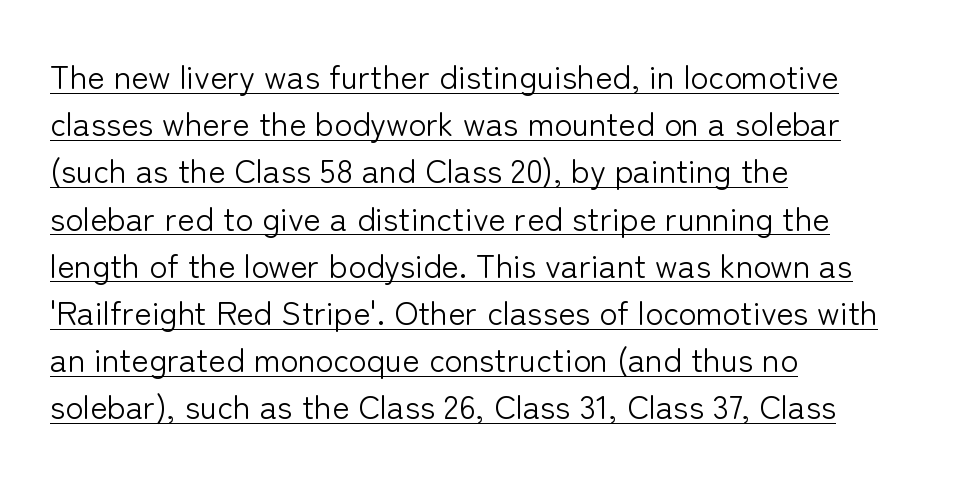
The image shows 33 px light sans-serif type, upright; set left-aligned, normal line spacing (1.43x), normal letter spacing, underlined; low stroke contrast and a medium x-height.
